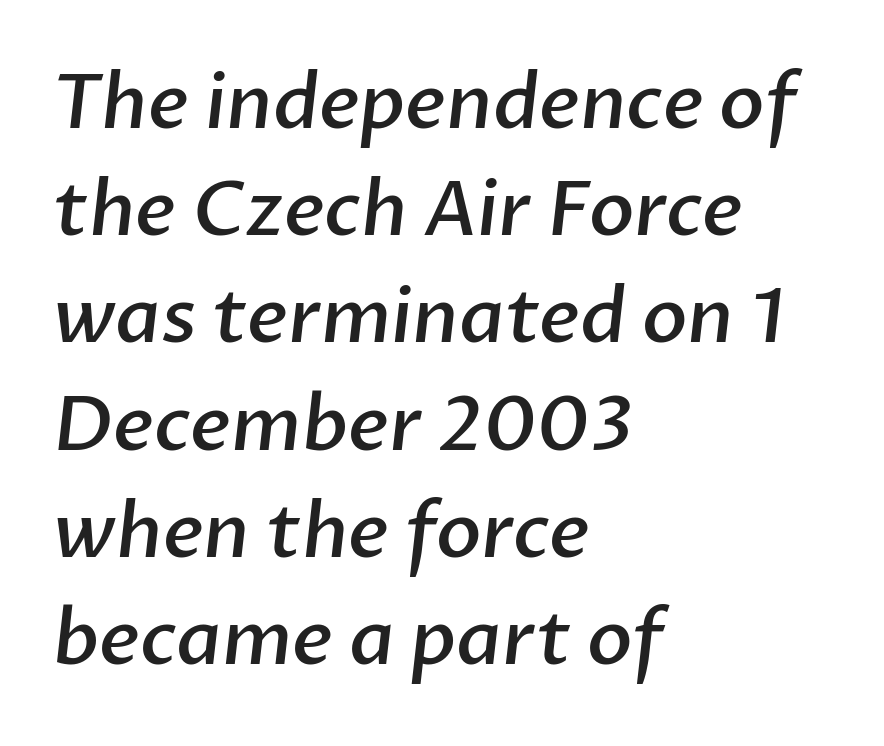
The image shows 75 px semibold sans-serif type; set left-aligned, normal line spacing (1.43x), normal letter spacing, not underlined; low stroke contrast and a medium x-height.
